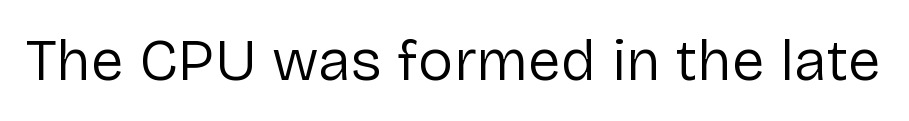
Q: Is the text bold? A: No.
Q: Is the text italic (slanted)? A: No, it is upright.
Q: Is the typeface a serif or a sans-serif typeface? A: Sans-serif.
Q: Is the text underlined? A: No.
Q: Is the spacing between letters normal or unusually wide? A: Normal.
Q: Width (condensed, normal, or wide)? A: Normal.
Q: Stroke contrast? A: Low.
Q: x-height? A: Medium.
Q: Monospaced? A: No.
